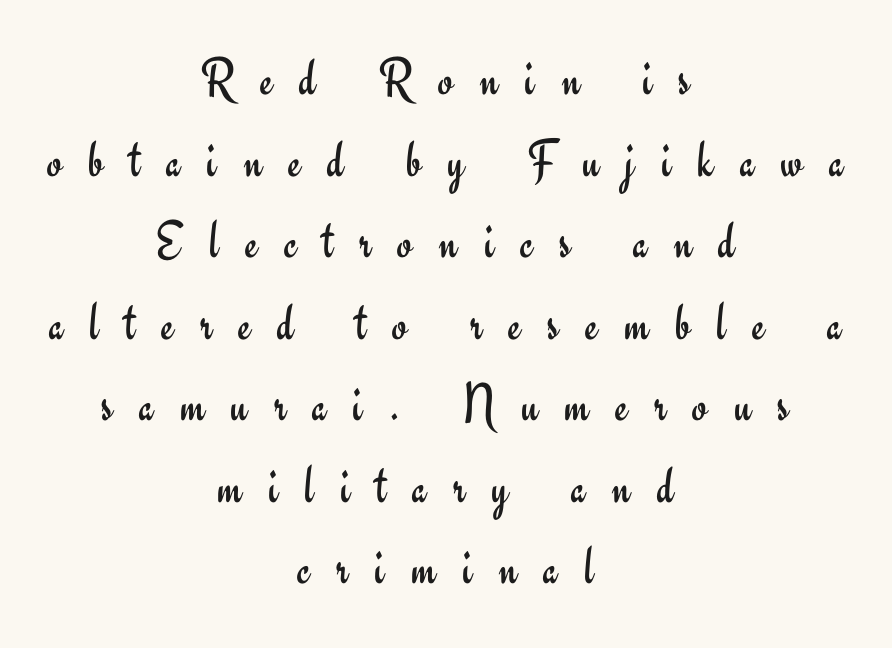
{"serif": "no", "bold": "no", "weight": "regular", "width": "normal", "stroke_contrast": "low", "x_height": "small", "monospaced": "no", "underline": "no", "align": "center", "line_spacing": "normal", "line_spacing_ratio": 1.51, "letter_spacing": "wide", "letter_spacing_em": 0.49, "glyph_px": 54}
